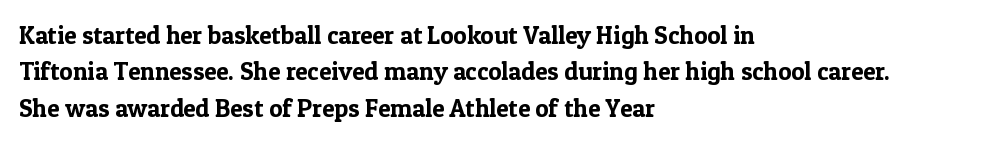
The image shows 25 px text type, upright; set left-aligned, normal line spacing (1.46x), normal letter spacing, not underlined.
